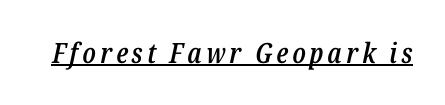
Q: Is the text bold? A: Semi-bold.
Q: Is the text italic (slanted)? A: Yes, it leans right by about 12 degrees.
Q: Is the text underlined? A: Yes.
Q: Width (condensed, normal, or wide)? A: Condensed.
Q: Stroke contrast? A: Low.
Q: x-height? A: Medium.
Q: Monospaced? A: No.
